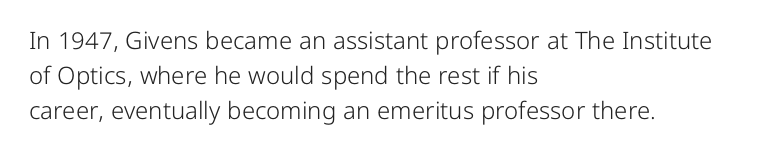
Q: Is the text bold? A: No.
Q: Is the text italic (slanted)? A: No, it is upright.
Q: Is the text underlined? A: No.
Q: How is the paragraph aligned? A: Left-aligned.
Q: Is the spacing between letters normal or unusually wide? A: Normal.
Q: Is the spacing between lines tight, normal or loose? A: Normal.
